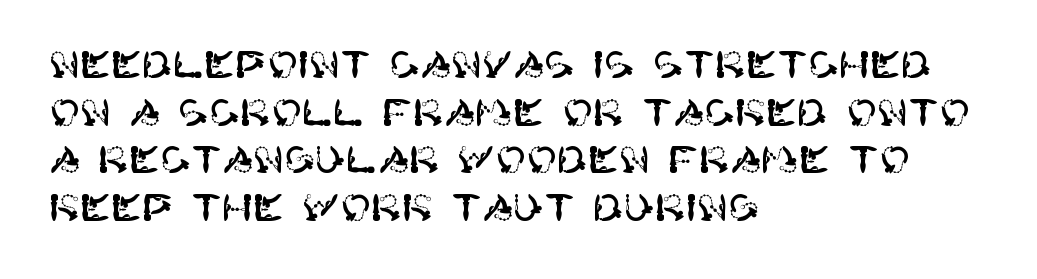
The block of text has a typical density, with ordinary space between rows. Is the block centered? No — it sits flush against the left margin. The axis of the letterforms is exactly vertical. Glance below the letters and you will spot only blank space.
